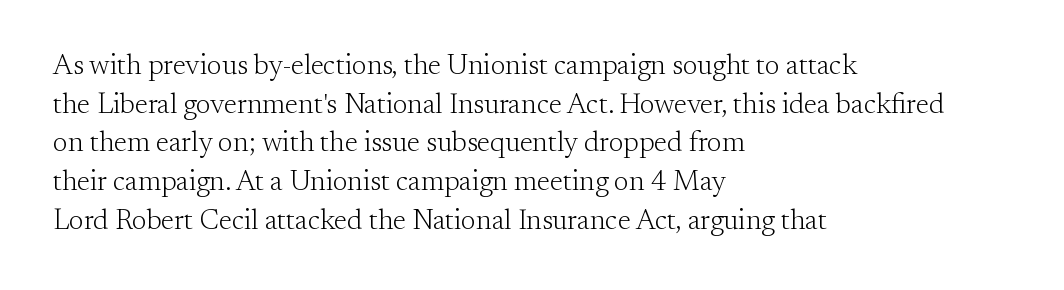
Q: Is the text bold? A: No.
Q: Is the text italic (slanted)? A: No, it is upright.
Q: Is the typeface a serif or a sans-serif typeface? A: Serif.
Q: Is the text underlined? A: No.
Q: How is the paragraph aligned? A: Left-aligned.
Q: Is the spacing between letters normal or unusually wide? A: Normal.
Q: Is the spacing between lines tight, normal or loose? A: Normal.
Q: Width (condensed, normal, or wide)? A: Normal.
Q: Stroke contrast? A: Medium.
Q: x-height? A: Small.
Q: Monospaced? A: No.
